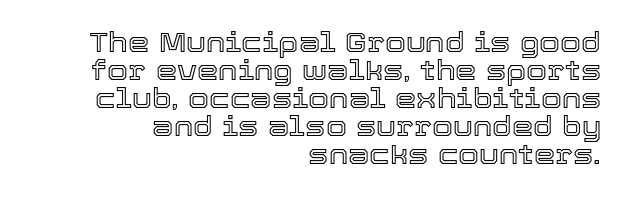
Inter-character spacing is left at the font's built-in metrics. Designer's note — italics off, roman on. Right-aligned paragraph, ragged on the left. The gap between lines stays unmarked.
